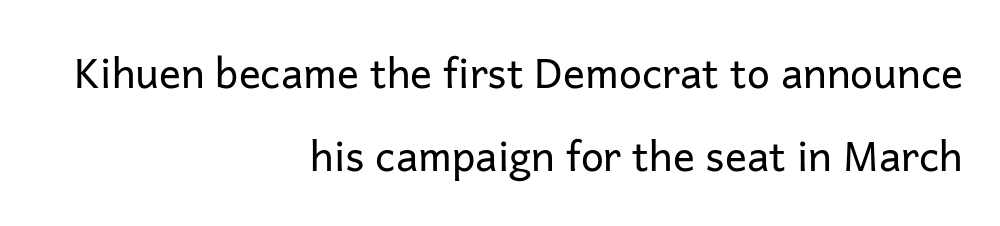
The image shows 41 px regular-weight sans-serif type, upright; set right-aligned, loose line spacing (2.03x), normal letter spacing, not underlined; low stroke contrast and a medium x-height.
